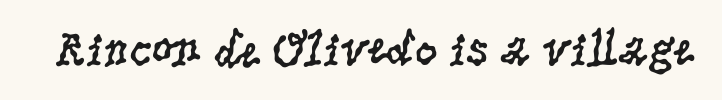
The space beneath each line is pristine and unruled. In terms of letterspacing, this is plain default setting. The passage shown is typeset with a serif family. Heft: none added — not bold.
